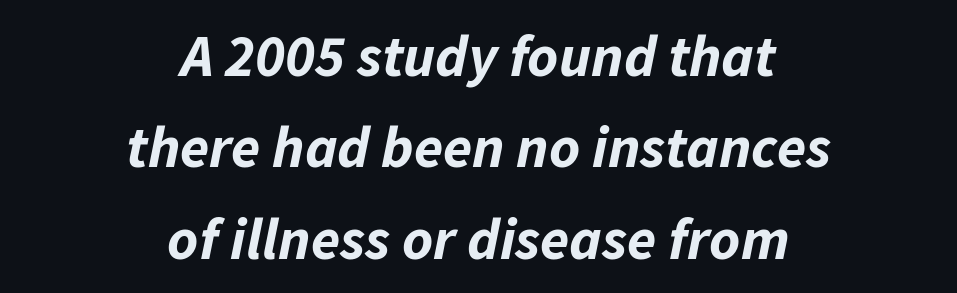
{"italic": "yes", "lean": "right", "slant_degrees": 11, "bold": "yes", "weight": "bold", "width": "normal", "stroke_contrast": "low", "x_height": "medium", "monospaced": "no", "underline": "no", "align": "center", "line_spacing": "normal", "line_spacing_ratio": 1.55, "letter_spacing": "normal", "letter_spacing_em": 0.0, "glyph_px": 59}
